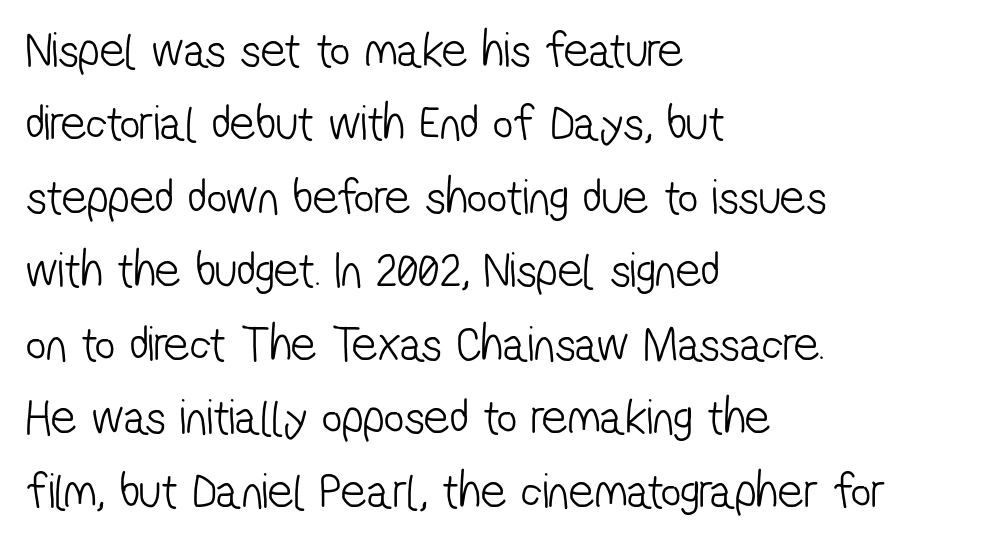
The image shows 50 px light, condensed sans-serif type; set left-aligned, normal line spacing (1.47x), normal letter spacing, not underlined; low stroke contrast and a medium x-height.
